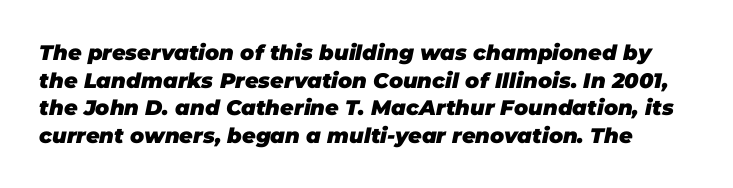
The typography opts for an oblique posture over an upright one. Tracking value appears to be zero — textbook default spacing. Only glyphs here, with clear space below each row. Does the weight exceed regular? Yes, all the way to bold.
